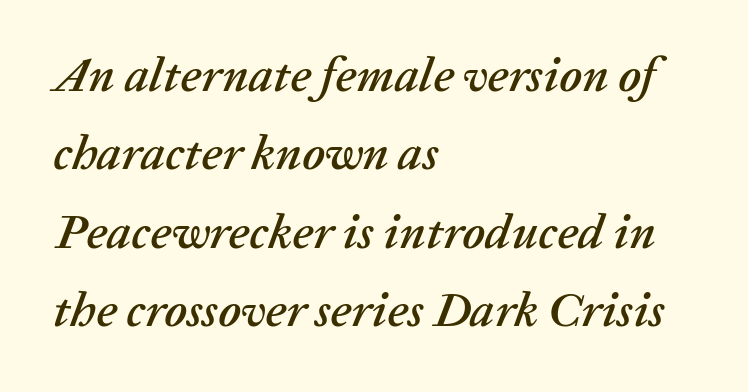
The image shows 49 px text type, italic (leaning right); set left-aligned, normal line spacing (1.6x), normal letter spacing, not underlined; low stroke contrast and a medium x-height.
